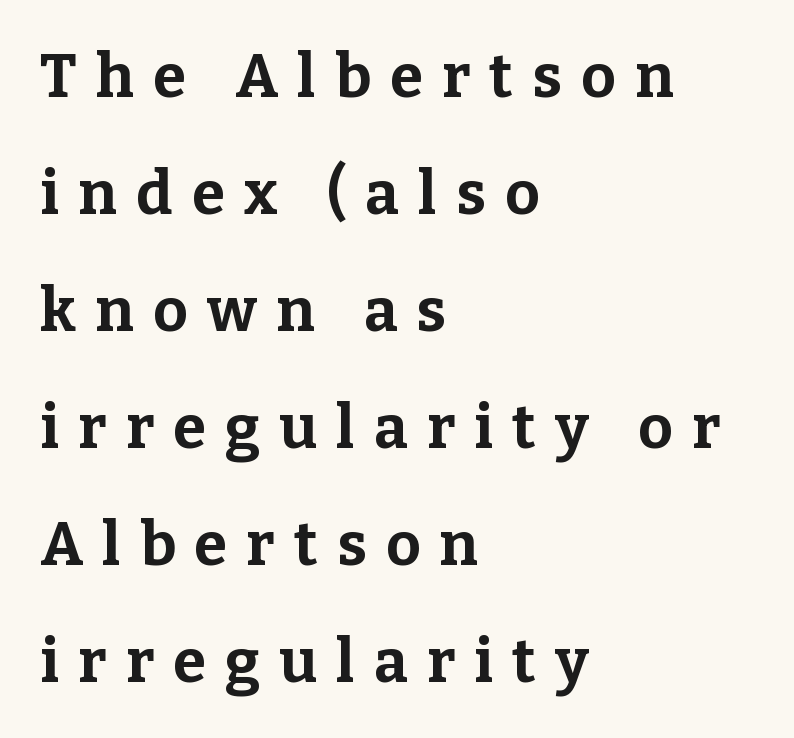
Q: Is the text bold? A: Yes.
Q: Is the text italic (slanted)? A: No, it is upright.
Q: Is the typeface a serif or a sans-serif typeface? A: Serif.
Q: Is the text underlined? A: No.
Q: How is the paragraph aligned? A: Left-aligned.
Q: Is the spacing between letters normal or unusually wide? A: Unusually wide.
Q: Is the spacing between lines tight, normal or loose? A: Loose.
Q: Width (condensed, normal, or wide)? A: Normal.
Q: Stroke contrast? A: Low.
Q: x-height? A: Medium.
Q: Monospaced? A: No.
